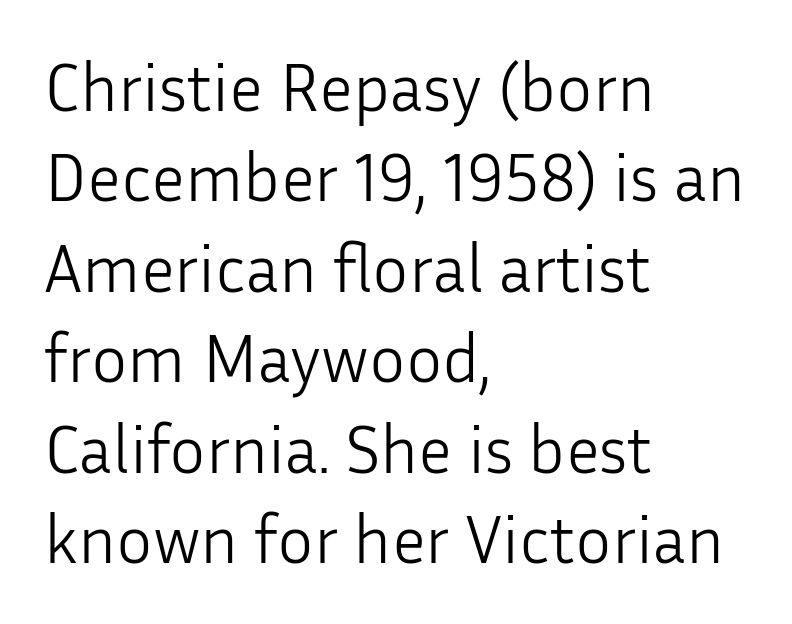
These lines are set flush left with a ragged right edge. Glance below the letters and you will spot only blank space. How are the letters spaced? Ordinarily, with no added tracking. The vertical gap from one line to the next is medium. The axis of the letterforms is exactly vertical. Note: no serifs on the glyphs.
